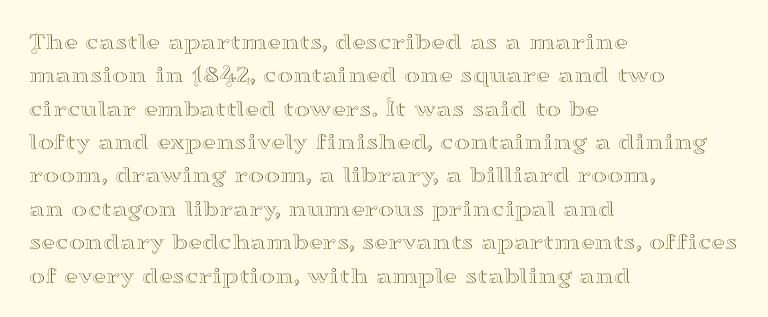
Style check: upright. Bare-footed words on every line. The passage shown has conventional tracking throughout. If you measured baseline to baseline, you'd find a middling distance. A student would call this left alignment; a typographer would say flush left, rag right.
